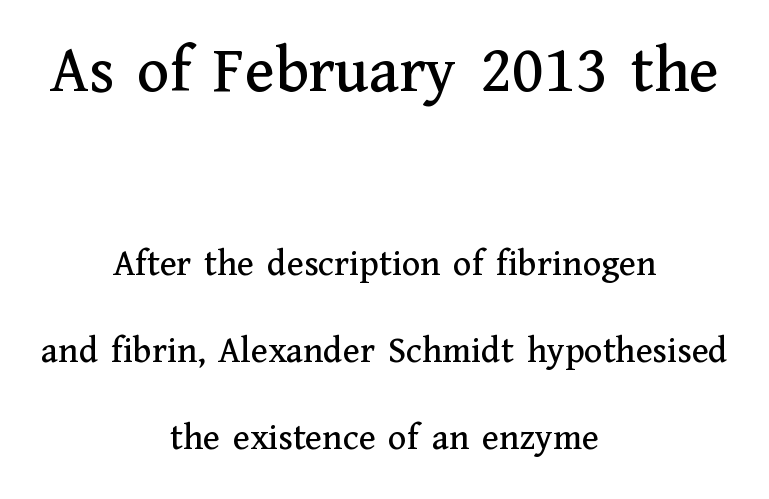
Q: Is the text italic (slanted)? A: No, it is upright.
Q: Is the typeface a serif or a sans-serif typeface? A: Serif.
Q: Is the text underlined? A: No.
Q: How is the paragraph aligned? A: Centered.
Q: Is the spacing between letters normal or unusually wide? A: Normal.
Q: Is the spacing between lines tight, normal or loose? A: Loose.
Q: Which block of text is set in a larger size, the first (top) or the second (bottom)? A: The first (top) one.
Q: Width (condensed, normal, or wide)? A: Normal.
Q: Stroke contrast? A: Medium.
Q: x-height? A: Medium.
Q: Monospaced? A: No.
